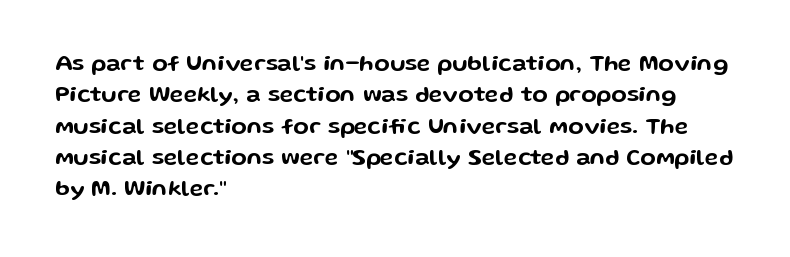
The passage shown is not underscored anywhere. The line texture is even and compact thanks to regular tracking. Nope, not italic — everything's standing straight. Each line starts at the same left margin while the right side varies. Notice how descenders clear the ascenders below comfortably — that's standard leading.
